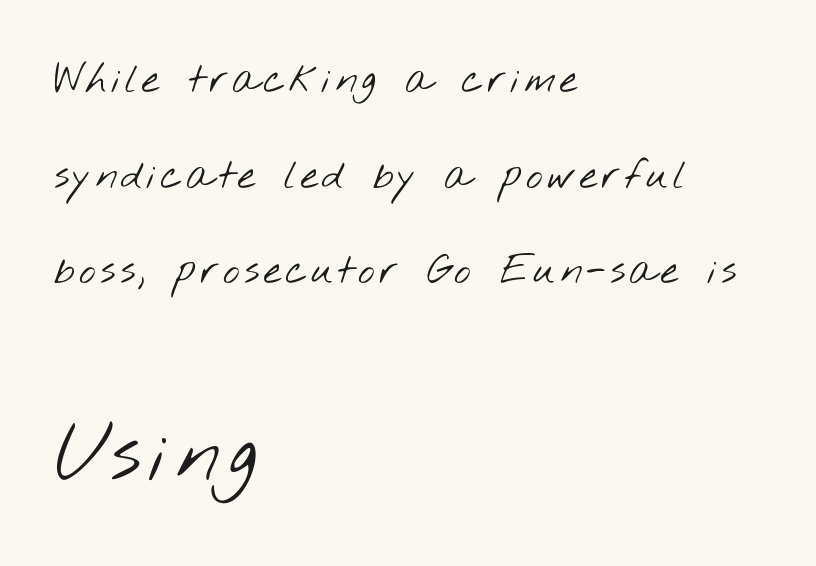
If you measured baseline to baseline, you'd find a long distance. Type without underlining. Spacing verdict: proportional, widths tailored to each character. One-word summary of the alignment: left. The letters look calm and open, with moderate or lighter stems. The designer gave the closing block more size than the opening block.
